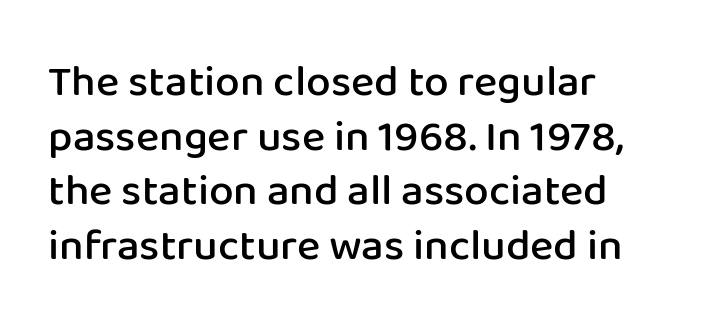
{"serif": "no", "italic": "no", "bold": "semi", "weight": "semibold", "width": "normal", "stroke_contrast": "low", "x_height": "medium", "monospaced": "no", "underline": "no", "align": "left", "line_spacing_ratio": 1.24, "letter_spacing": "normal", "letter_spacing_em": 0.0, "glyph_px": 44}
